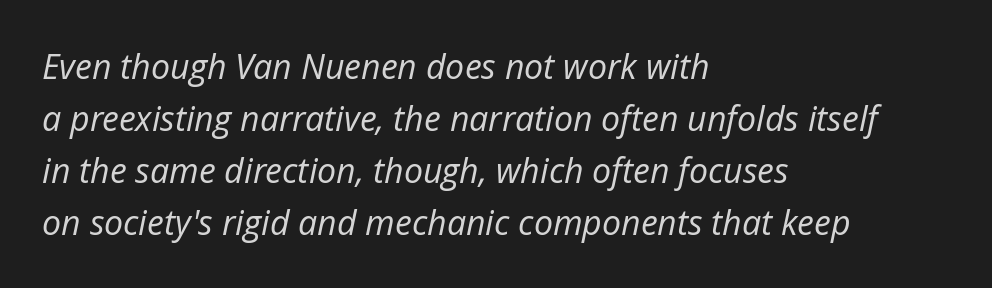
Q: Is the text bold? A: No.
Q: Is the text italic (slanted)? A: Yes, it leans right by about 12 degrees.
Q: Is the text underlined? A: No.
Q: How is the paragraph aligned? A: Left-aligned.
Q: Is the spacing between letters normal or unusually wide? A: Normal.
Q: Is the spacing between lines tight, normal or loose? A: Normal.
Q: Width (condensed, normal, or wide)? A: Normal.
Q: Stroke contrast? A: Low.
Q: x-height? A: Medium.
Q: Monospaced? A: No.
